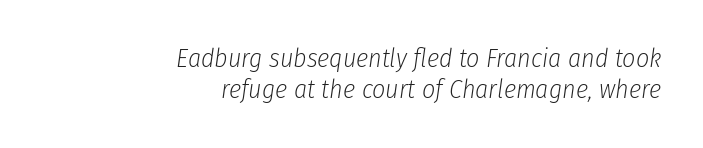
The image shows 26 px text type, italic (leaning right); set right-aligned, line spacing 1.21x, normal letter spacing, not underlined.
